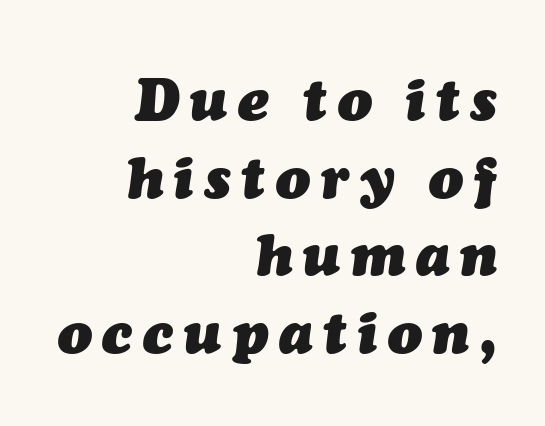
{"italic": "yes", "lean": "right", "slant_degrees": 7, "bold": "yes", "weight": "heavy", "width": "normal", "stroke_contrast": "medium", "x_height": "medium", "monospaced": "no", "underline": "no", "align": "right", "line_spacing": "normal", "line_spacing_ratio": 1.36, "glyph_px": 57}
